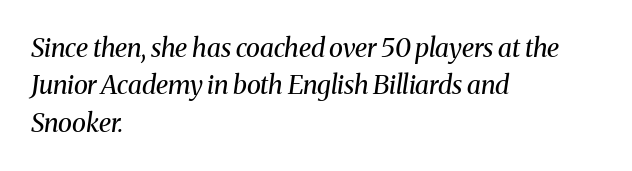
{"italic": "yes", "lean": "right", "slant_degrees": 8, "bold": "no", "underline": "no", "align": "left", "line_spacing": "normal", "line_spacing_ratio": 1.44, "letter_spacing": "normal", "letter_spacing_em": 0.0, "glyph_px": 26}
